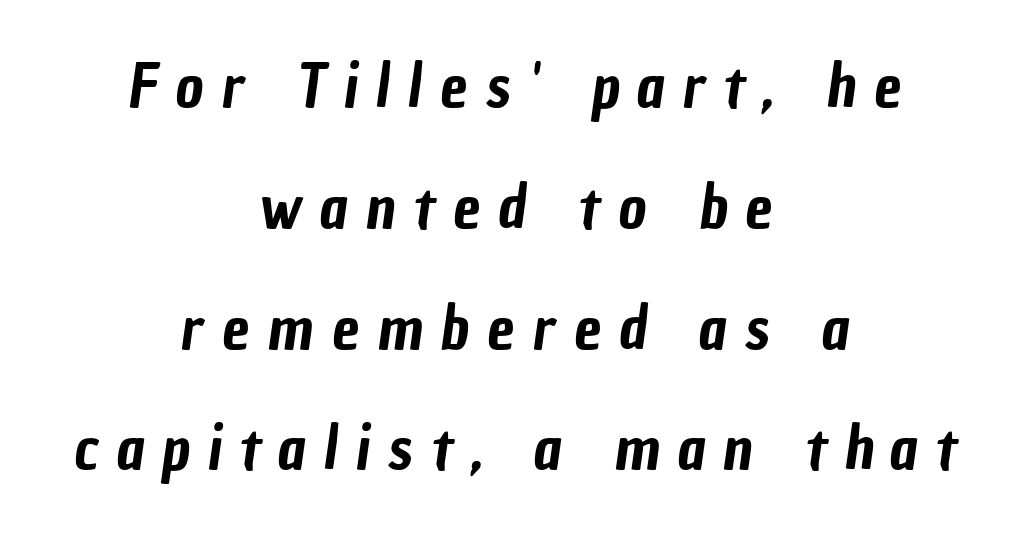
Every row of glyphs is offset so its center matches the block's center. These lines are composed in type without serifs. These lines stand farther apart than default settings would place them. What stands out about the letter spacing? Its width — letters are far apart. Varying glyph widths throughout — classic text-font behaviour. The space directly below the letters is spotless.
